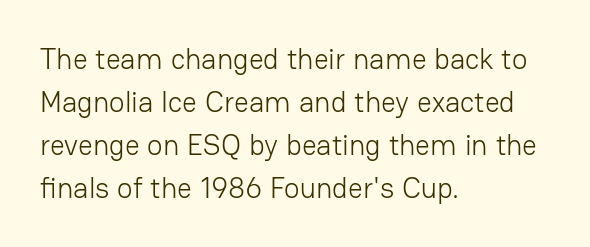
Q: Is the text bold? A: No.
Q: Is the text italic (slanted)? A: No, it is upright.
Q: Is the typeface a serif or a sans-serif typeface? A: Sans-serif.
Q: Is the text underlined? A: No.
Q: How is the paragraph aligned? A: Left-aligned.
Q: Is the spacing between letters normal or unusually wide? A: Normal.
Q: Is the spacing between lines tight, normal or loose? A: Normal.
Q: Width (condensed, normal, or wide)? A: Normal.
Q: Stroke contrast? A: Low.
Q: x-height? A: Medium.
Q: Monospaced? A: No.
